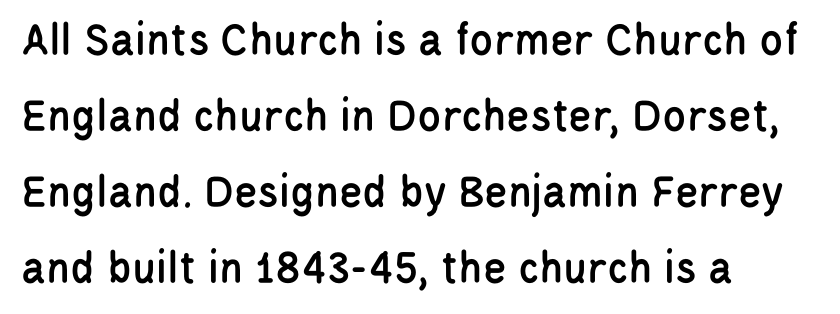
The line-height multiplier appears to be the usual default. Caption: multi-line text, flush left, ragged right. You can tell it's not italic because the verticals are truly vertical. The passage shown has conventional tracking throughout. Regarding serifs, this sample does without them.
